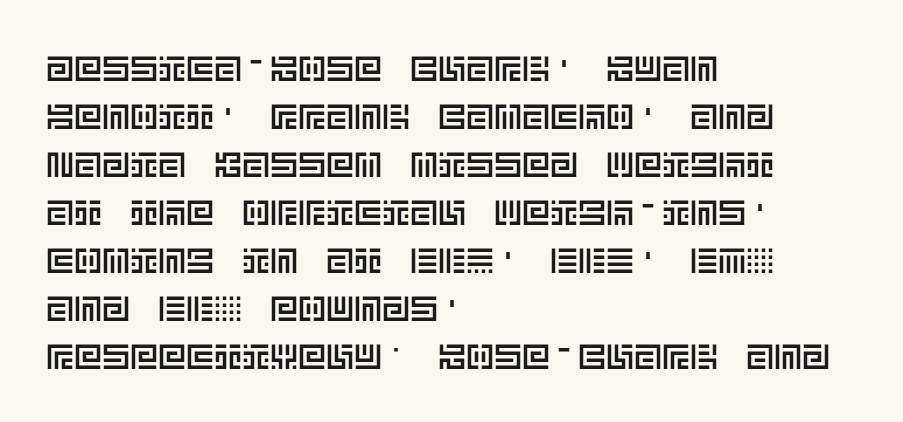
The paragraph shown leans on its left margin. Vertical spacing — default. Descenders are the only things crossing below the line. The type sits square on the baseline with zero lean. Standard letterfit; no display-style spreading of the glyphs.
